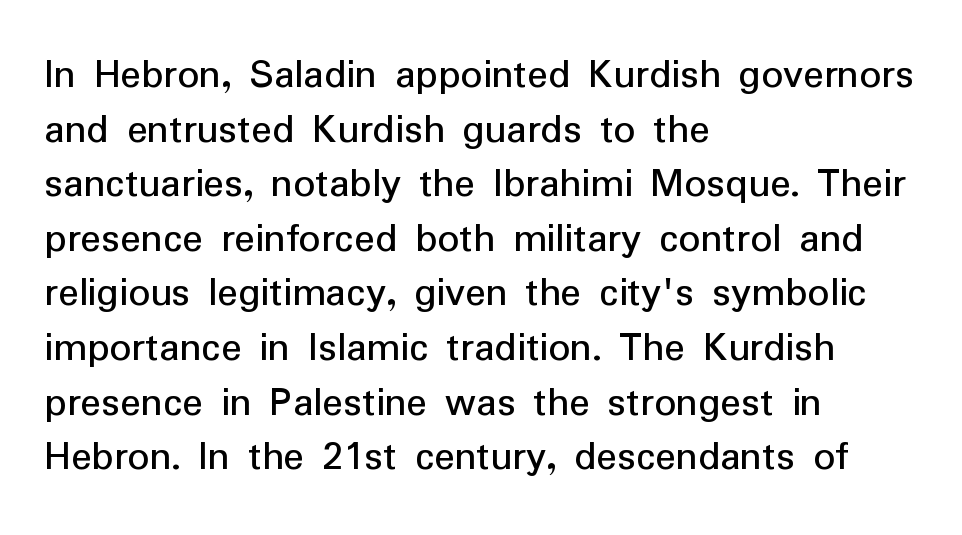
{"serif": "no", "italic": "no", "bold": "no", "weight": "regular", "width": "normal", "stroke_contrast": "low", "x_height": "medium", "monospaced": "no", "underline": "no", "align": "left", "line_spacing": "normal", "line_spacing_ratio": 1.27, "letter_spacing": "normal", "letter_spacing_em": 0.0, "glyph_px": 43}
